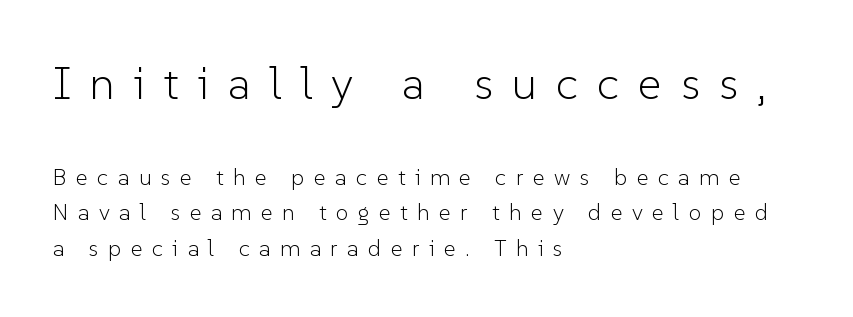
The image shows 46 px light sans-serif type, upright; set left-aligned, normal line spacing (1.56x), unusually wide letter spacing (+0.41 em), not underlined; the first (top) block is 2.0x larger; low stroke contrast and a medium x-height.
